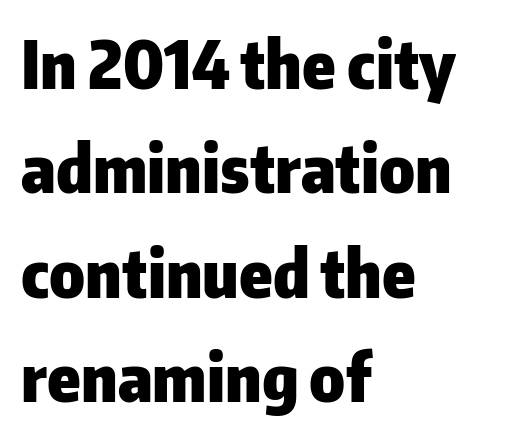
Tall strokes in this sample are plumb rather than angled. These lines keep a tight, regular rhythm from letter to letter. The baseline area is clear. Font category for this specimen: sans-serif.
